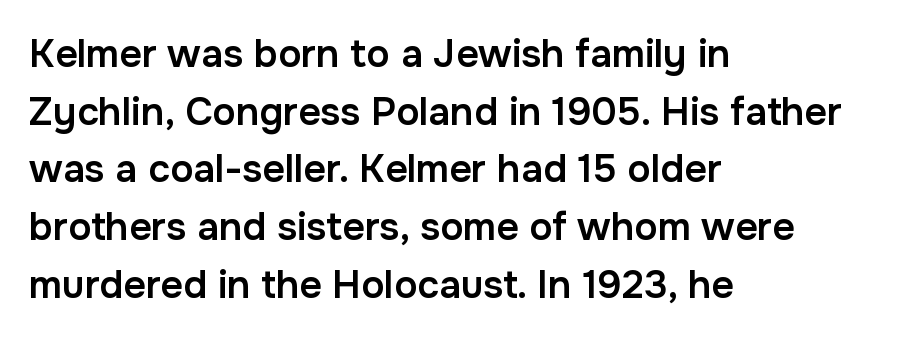
Vertical spacing — default. The passage shown is semibold, sitting just below true bold. Do the characters align in a grid? No, the font is proportional. No word sits above an underline.
